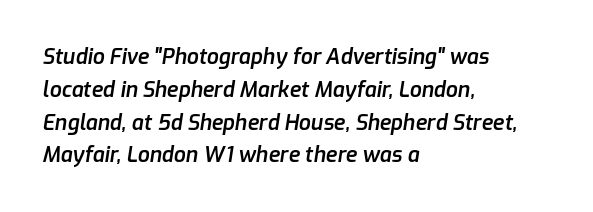
Firm but not heavy-handed strokes: this text is semibold. Short and long lines alike share a common starting point at left. A bare baseline throughout the passage. The face used here has a pronounced slope to its letters.
